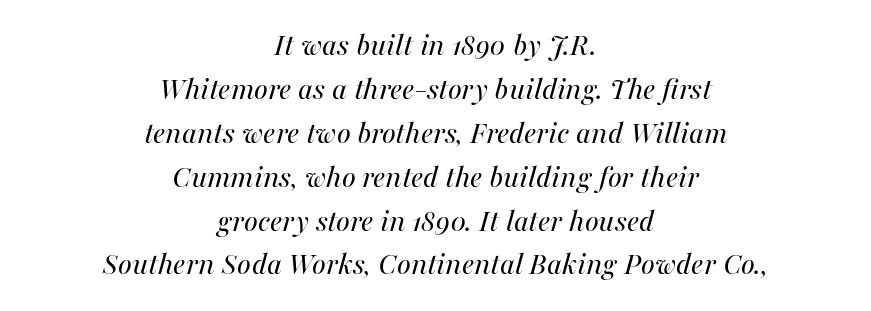
Q: Is the text bold? A: No.
Q: Is the text italic (slanted)? A: Yes, it leans right by about 16 degrees.
Q: Is the text underlined? A: No.
Q: How is the paragraph aligned? A: Centered.
Q: Is the spacing between letters normal or unusually wide? A: Normal.
Q: Is the spacing between lines tight, normal or loose? A: Normal.
Q: Width (condensed, normal, or wide)? A: Normal.
Q: Stroke contrast? A: Medium.
Q: x-height? A: Medium.
Q: Monospaced? A: No.
